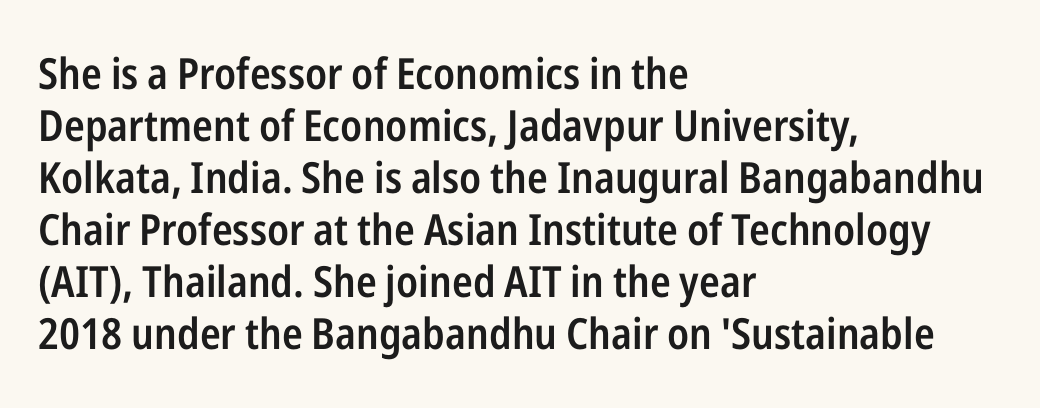
Letter spacing: default. The face used here is a sans, in the tradition of grotesques and geometrics. Tall strokes in this sample are plumb rather than angled. A typesetter would call this proportional, since set widths differ per character. The ragged edge is on the right, which tells us the setting is flush left. The glyphs have the mass of a demibold cut, below bold.
